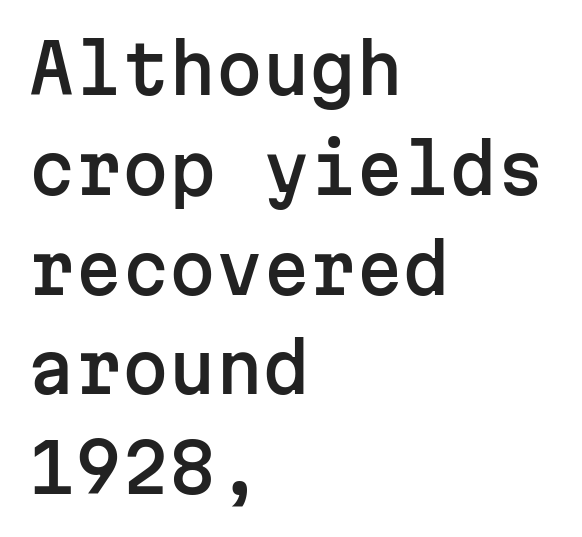
Q: Is the text italic (slanted)? A: No, it is upright.
Q: Is the typeface a serif or a sans-serif typeface? A: Sans-serif.
Q: Is the text underlined? A: No.
Q: How is the paragraph aligned? A: Left-aligned.
Q: Is the spacing between letters normal or unusually wide? A: Normal.
Q: Is the spacing between lines tight, normal or loose? A: Normal.
Q: Width (condensed, normal, or wide)? A: Normal.
Q: Stroke contrast? A: Low.
Q: x-height? A: Medium.
Q: Monospaced? A: Yes.
